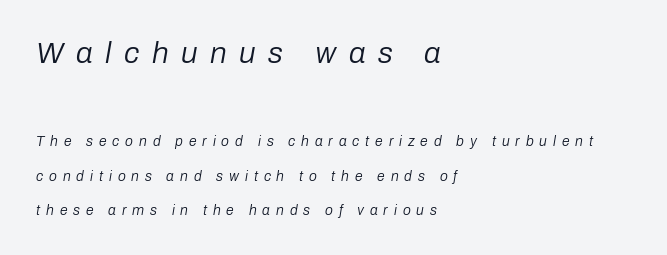
The image shows 30 px regular-weight type, italic (leaning right); set left-aligned, loose line spacing (2.45x), unusually wide letter spacing (+0.42 em), not underlined; the first (top) block is 2.14x larger; low stroke contrast and a medium x-height.
